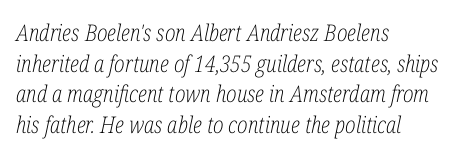
{"italic": "yes", "lean": "right", "slant_degrees": 12, "bold": "no", "underline": "no", "align": "left", "line_spacing": "normal", "line_spacing_ratio": 1.33, "letter_spacing": "normal", "letter_spacing_em": 0.0, "glyph_px": 23}
